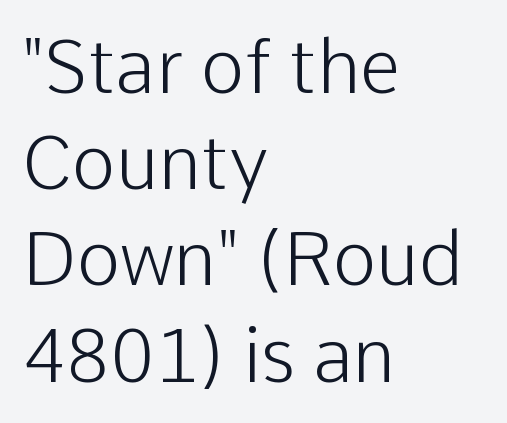
{"serif": "no", "italic": "no", "bold": "no", "weight": "light", "width": "normal", "stroke_contrast": "low", "x_height": "medium", "monospaced": "no", "underline": "no", "align": "left", "line_spacing": "normal", "line_spacing_ratio": 1.3, "letter_spacing": "normal", "letter_spacing_em": 0.0, "glyph_px": 74}
